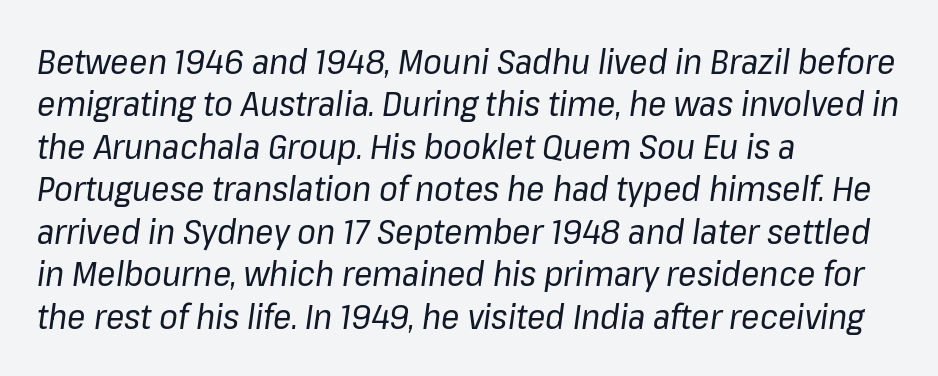
Note the varied advance widths — an 'i' is clearly narrower than an 'm'. Words appear dense and cohesive because spacing is normal. The rendering applies a slant to the glyphs. The gap between lines stays unmarked.
